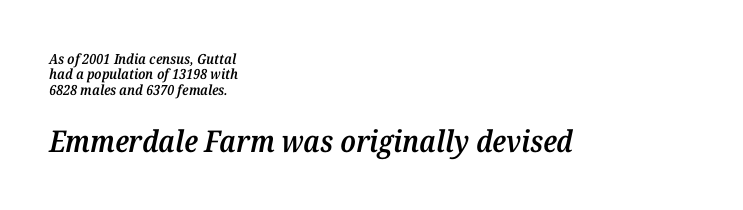
The image shows 30 px semibold serif type, italic (leaning right); set left-aligned, tight line spacing (1.09x), normal letter spacing, not underlined; the second (bottom) block is 2.14x larger; medium stroke contrast and a medium x-height.
